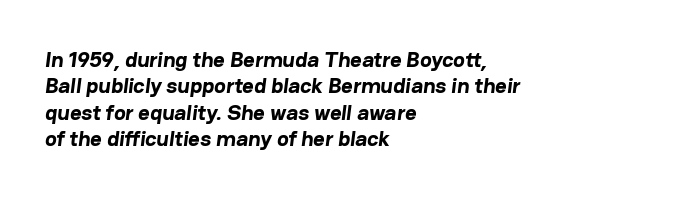
The image shows 22 px bold type; set left-aligned, line spacing 1.2x, normal letter spacing, not underlined.
